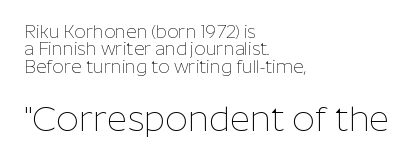
Notice how the passage keeps a crisp vertical edge on the left only. Descender tails drop into unmarked territory. Is this a fixed-width face? No — the glyphs have proportional, varying widths. Is this a heavy cut? Hardly; it is regular or lighter. Is the lower block the larger one? Yes — the lower block carries the bigger type.
